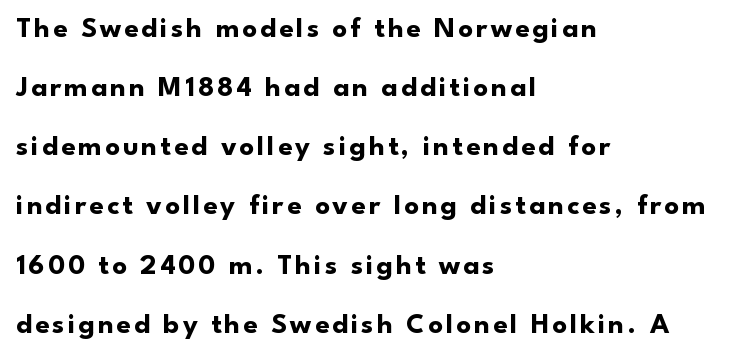
Tall strokes in this sample are plumb rather than angled. Heavy, bold letterforms. Is there much room between lines? Yes — plenty of vertical air separates them. These lines stack with their left ends in a neat column.
